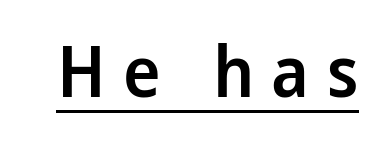
The image shows 71 px semibold, condensed sans-serif type, upright; set unusually wide letter spacing (+0.24 em), underlined; low stroke contrast and a large x-height.
